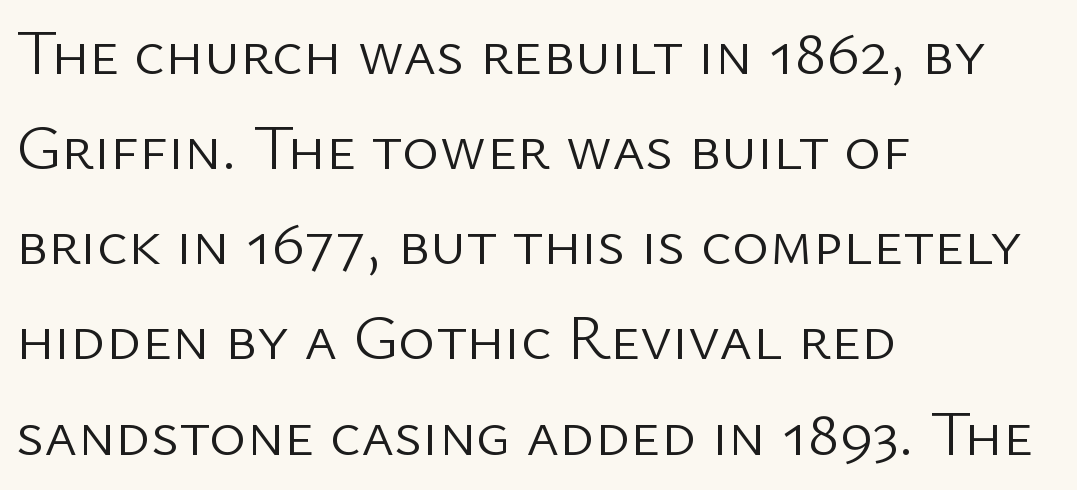
Look at the bottom of the vertical strokes: they stop flat, with no serifs. No heavy texture on the line: the type isn't bold. Italic? Not at all — the glyphs are vertical. Caption: standard tracking, unaltered. A classic flush-left, rag-right setting is used for this passage. Is this a fixed-width face? No — the glyphs have proportional, varying widths.
